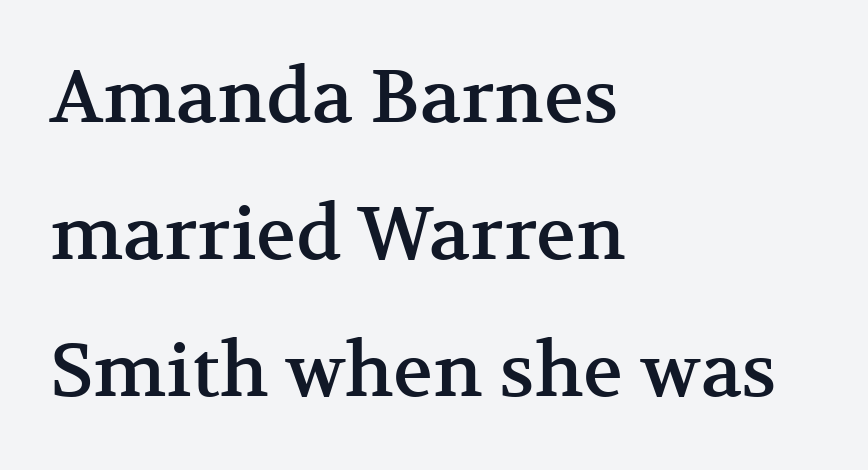
The image shows 74 px serif type, upright; set left-aligned, line spacing 1.85x, normal letter spacing, not underlined; medium stroke contrast and a medium x-height.
